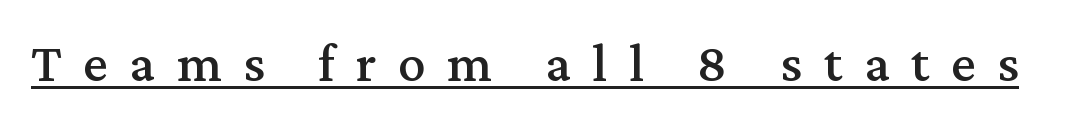
{"serif": "yes", "italic": "no", "width": "normal", "stroke_contrast": "medium", "x_height": "medium", "monospaced": "no", "underline": "yes", "letter_spacing": "wide", "letter_spacing_em": 0.39, "glyph_px": 55}
